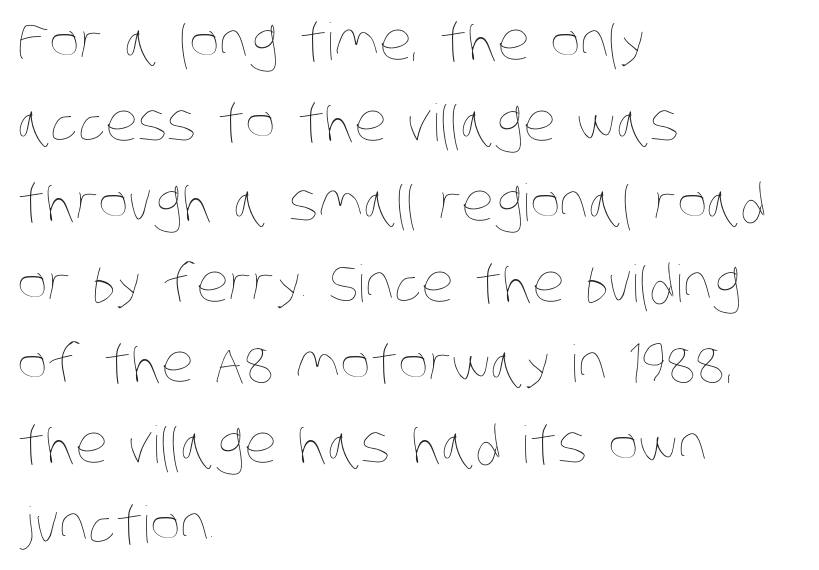
The lines are quadded left. The strip under each line holds only bare page. The passage shown is not bold in any degree. The leading is moderate, giving the passage an even texture. The rendering uses natural spacing where letterforms have individual widths. Inter-character spacing is left at the font's built-in metrics.
